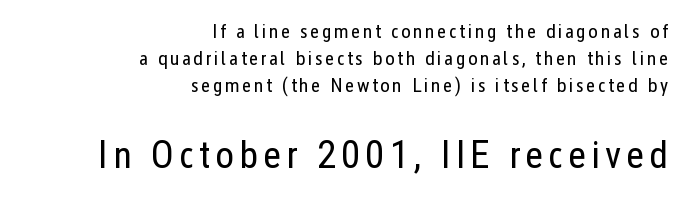
Letters have the restrained weight of plain body copy at most. This sample has the flowing, uneven cadence of proportional lettering. The passage shown stacks its lines at a standard gap. Rendered with straight, roman letterforms.
